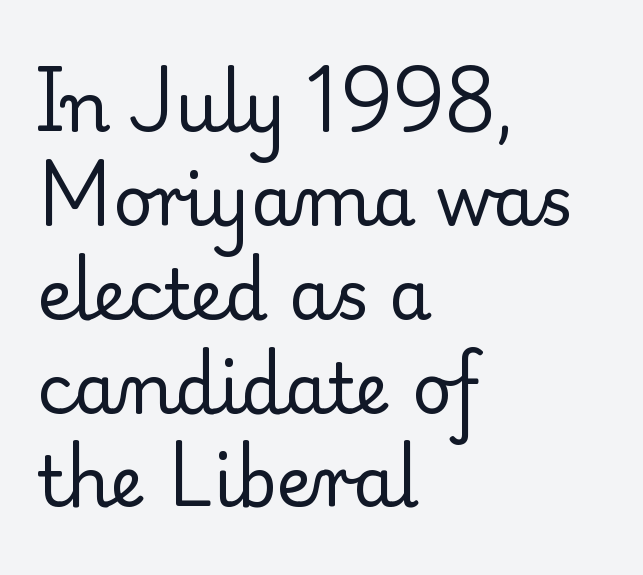
{"serif": "yes", "italic": "no", "bold": "no", "weight": "regular", "width": "normal", "stroke_contrast": "low", "x_height": "small", "monospaced": "no", "underline": "no", "align": "left", "line_spacing": "normal", "line_spacing_ratio": 1.36, "letter_spacing": "normal", "letter_spacing_em": 0.0, "glyph_px": 69}
